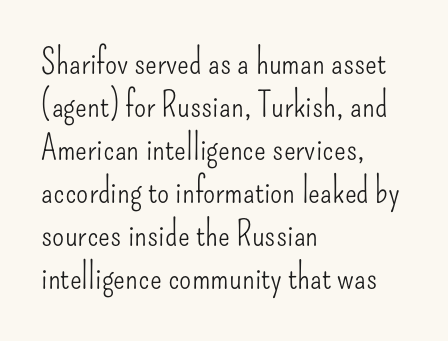
{"serif": "no", "italic": "no", "bold": "no", "weight": "light", "width": "condensed", "stroke_contrast": "low", "x_height": "small", "monospaced": "no", "underline": "no", "align": "left", "line_spacing_ratio": 1.23, "letter_spacing": "normal", "letter_spacing_em": 0.0, "glyph_px": 35}
